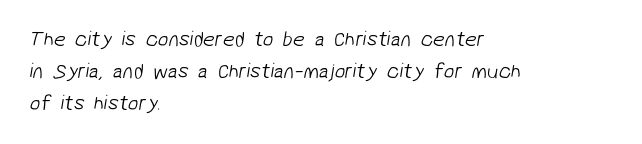
The image shows 21 px text type; set left-aligned, normal line spacing (1.52x), normal letter spacing, not underlined.
